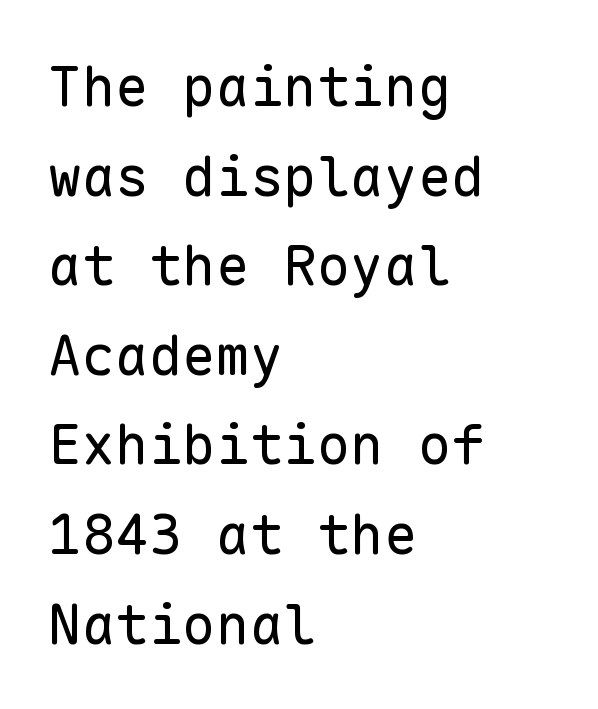
{"serif": "no", "italic": "no", "bold": "no", "weight": "regular", "width": "normal", "stroke_contrast": "low", "x_height": "medium", "monospaced": "yes", "underline": "no", "align": "left", "line_spacing": "normal", "line_spacing_ratio": 1.6, "letter_spacing": "normal", "letter_spacing_em": 0.0, "glyph_px": 56}
